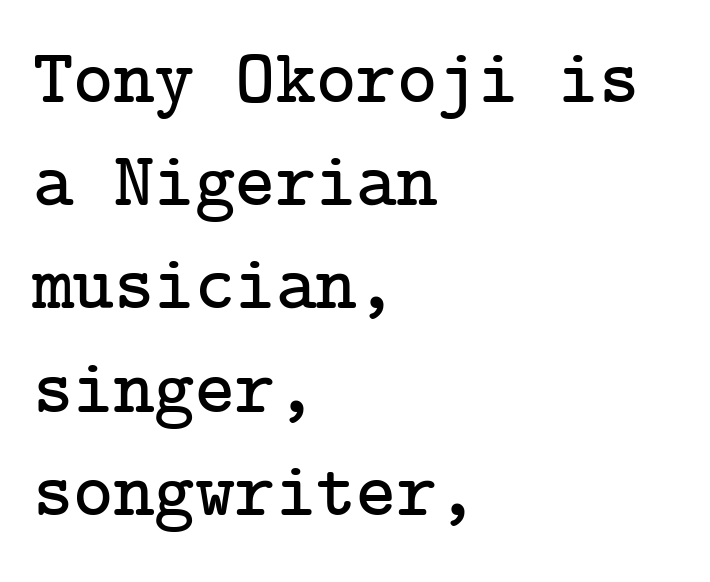
{"serif": "yes", "italic": "no", "width": "normal", "stroke_contrast": "low", "x_height": "medium", "underline": "no", "align": "left", "line_spacing": "normal", "line_spacing_ratio": 1.34, "letter_spacing": "normal", "letter_spacing_em": 0.0, "glyph_px": 77}
